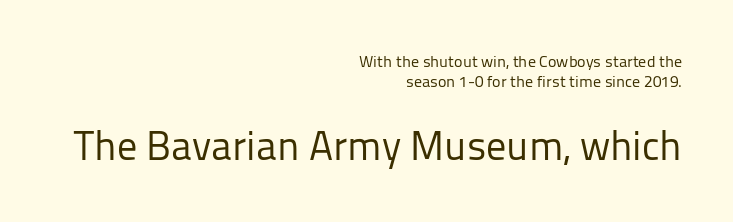
{"serif": "no", "italic": "no", "bold": "no", "weight": "regular", "width": "normal", "stroke_contrast": "low", "x_height": "medium", "monospaced": "no", "underline": "no", "align": "right", "line_spacing_ratio": 1.22, "letter_spacing": "normal", "letter_spacing_em": 0.0, "larger_block": "second", "size_ratio": 2.5, "glyph_px": 40}
